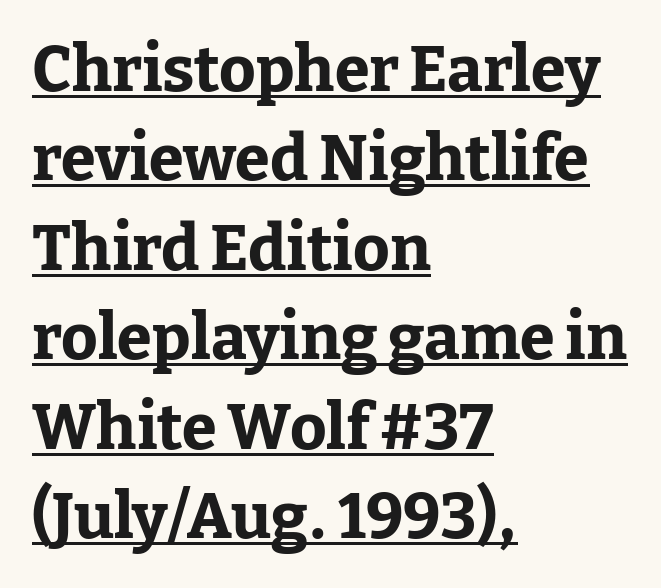
{"serif": "yes", "italic": "no", "bold": "yes", "weight": "bold", "width": "normal", "stroke_contrast": "low", "x_height": "medium", "monospaced": "no", "underline": "yes", "align": "left", "line_spacing": "normal", "line_spacing_ratio": 1.42, "letter_spacing": "normal", "letter_spacing_em": 0.0, "glyph_px": 63}
